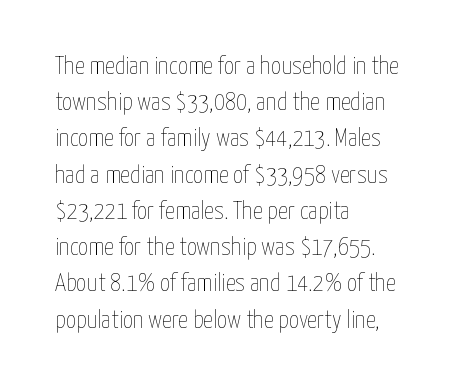
The image shows 25 px text type, upright; set left-aligned, normal line spacing (1.45x), normal letter spacing, not underlined.
